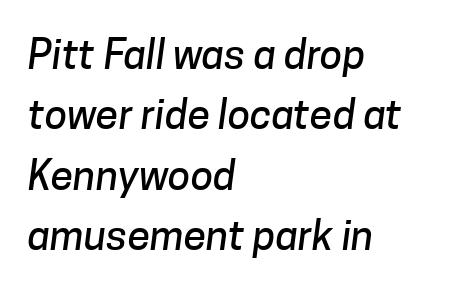
{"serif": "no", "width": "normal", "stroke_contrast": "low", "x_height": "medium", "monospaced": "no", "underline": "no", "align": "left", "line_spacing": "normal", "line_spacing_ratio": 1.47, "letter_spacing": "normal", "letter_spacing_em": 0.0, "glyph_px": 41}
